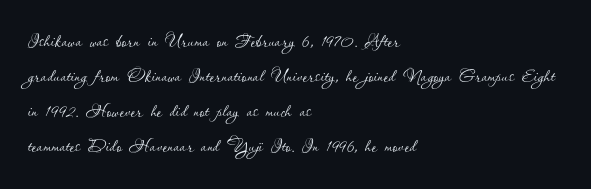
No word sits above an underline. The lines in this sample share a left origin and differ only in where they stop. Successive baselines arrive at the customary interval.
